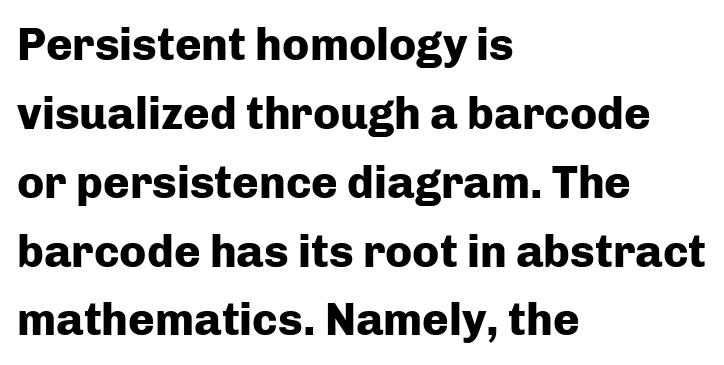
Q: Is the text bold? A: Yes.
Q: Is the text italic (slanted)? A: No, it is upright.
Q: Is the typeface a serif or a sans-serif typeface? A: Sans-serif.
Q: Is the text underlined? A: No.
Q: How is the paragraph aligned? A: Left-aligned.
Q: Is the spacing between letters normal or unusually wide? A: Normal.
Q: Is the spacing between lines tight, normal or loose? A: Normal.
Q: Width (condensed, normal, or wide)? A: Normal.
Q: Stroke contrast? A: Low.
Q: x-height? A: Medium.
Q: Monospaced? A: No.
